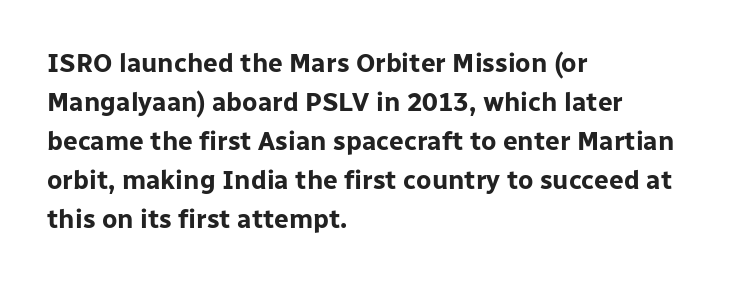
{"italic": "no", "bold": "yes", "underline": "no", "align": "left", "line_spacing": "normal", "line_spacing_ratio": 1.5, "letter_spacing": "normal", "letter_spacing_em": 0.0, "glyph_px": 26}
